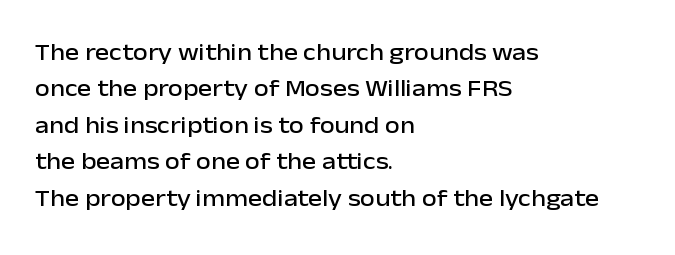
{"italic": "no", "underline": "no", "align": "left", "line_spacing": "normal", "line_spacing_ratio": 1.52, "letter_spacing": "normal", "letter_spacing_em": 0.0, "glyph_px": 24}
